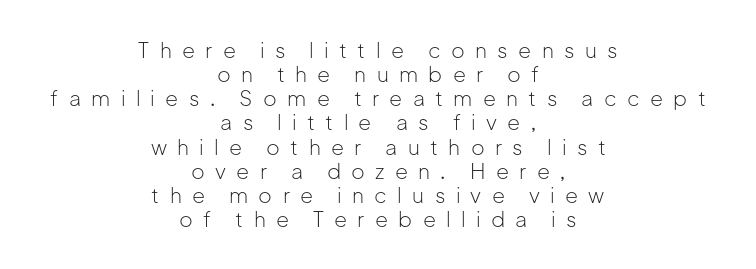
{"italic": "no", "bold": "no", "underline": "no", "align": "center", "line_spacing": "tight", "line_spacing_ratio": 1.15, "letter_spacing": "wide", "letter_spacing_em": 0.49, "glyph_px": 21}
